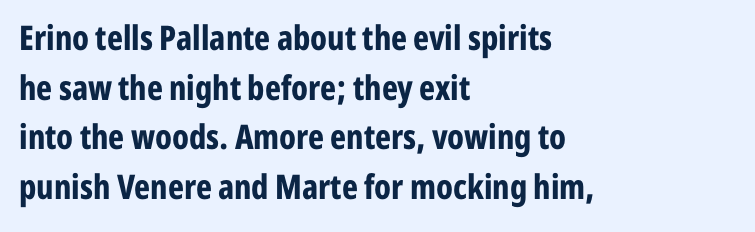
The image shows 34 px bold, condensed sans-serif type, upright; set left-aligned, normal line spacing (1.46x), normal letter spacing, not underlined; low stroke contrast and a medium x-height.
